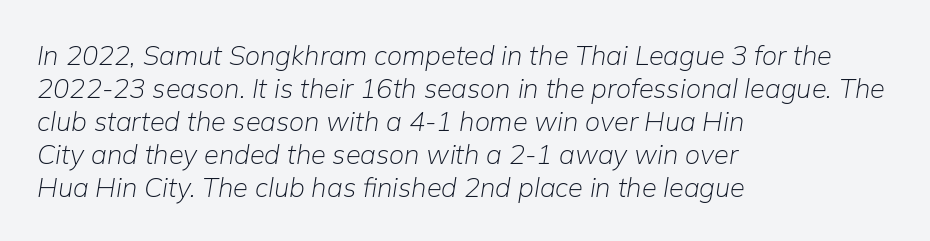
{"italic": "yes", "lean": "right", "slant_degrees": 9, "bold": "no", "underline": "no", "align": "left", "line_spacing_ratio": 1.22, "letter_spacing": "normal", "letter_spacing_em": 0.0, "glyph_px": 27}
